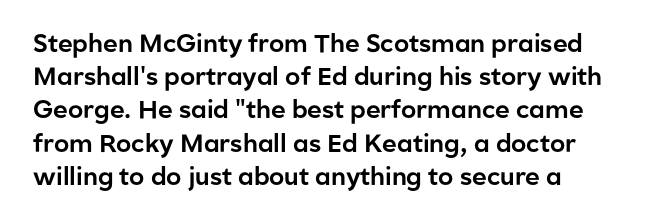
{"italic": "no", "underline": "no", "align": "left", "line_spacing": "normal", "line_spacing_ratio": 1.33, "letter_spacing": "normal", "letter_spacing_em": 0.0, "glyph_px": 25}
